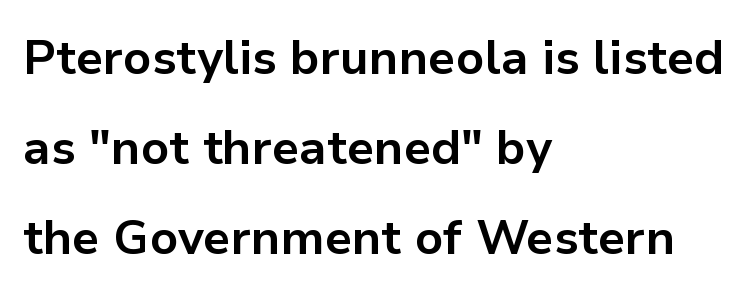
The image shows 48 px bold sans-serif type, upright; set left-aligned, line spacing 1.87x, normal letter spacing, not underlined; low stroke contrast and a medium x-height.
